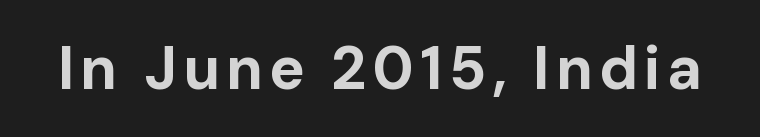
Q: Is the text bold? A: Yes.
Q: Is the text italic (slanted)? A: No, it is upright.
Q: Is the typeface a serif or a sans-serif typeface? A: Sans-serif.
Q: Is the text underlined? A: No.
Q: Width (condensed, normal, or wide)? A: Normal.
Q: Stroke contrast? A: Low.
Q: x-height? A: Medium.
Q: Monospaced? A: No.
